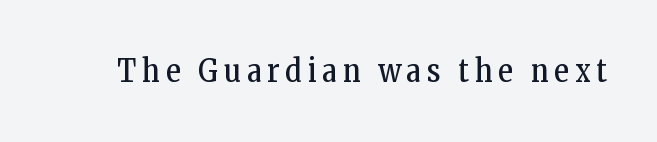
Q: Is the text bold? A: No.
Q: Is the text italic (slanted)? A: No, it is upright.
Q: Is the typeface a serif or a sans-serif typeface? A: Serif.
Q: Is the text underlined? A: No.
Q: Is the spacing between letters normal or unusually wide? A: Unusually wide.
Q: Width (condensed, normal, or wide)? A: Condensed.
Q: Stroke contrast? A: Low.
Q: x-height? A: Medium.
Q: Monospaced? A: No.
